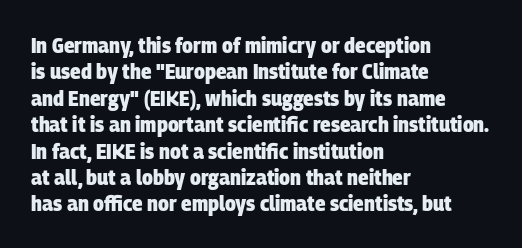
The lines in this sample share a left origin and differ only in where they stop. Underline: absent. The passage shown has conventional tracking throughout. How heavy is the stroke? Heavy — this is a bold.
